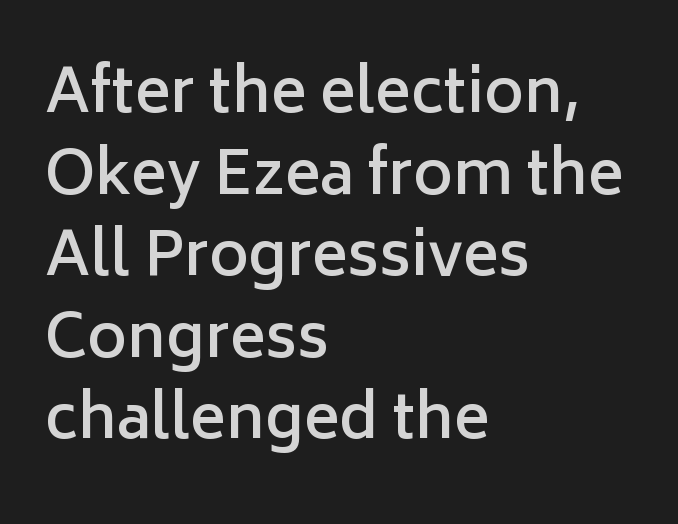
Do the characters align in a grid? No, the font is proportional. Posture: vertical. Serif or sans? Sans — the stroke terminals are bare. Is the letter spacing exaggerated? No — it looks like the ordinary default.
